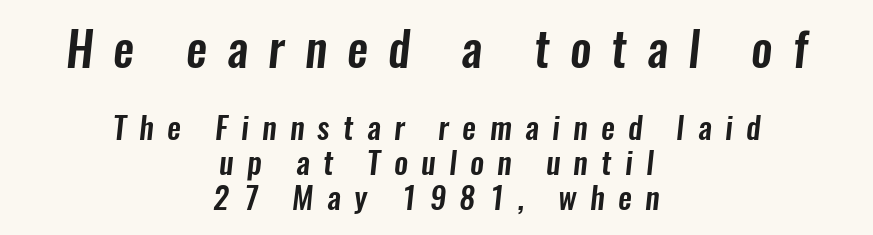
Q: Is the typeface a serif or a sans-serif typeface? A: Sans-serif.
Q: Is the text underlined? A: No.
Q: How is the paragraph aligned? A: Centered.
Q: Is the spacing between letters normal or unusually wide? A: Unusually wide.
Q: Is the spacing between lines tight, normal or loose? A: Tight.
Q: Which block of text is set in a larger size, the first (top) or the second (bottom)? A: The first (top) one.
Q: Width (condensed, normal, or wide)? A: Condensed.
Q: Stroke contrast? A: Low.
Q: x-height? A: Medium.
Q: Monospaced? A: No.
